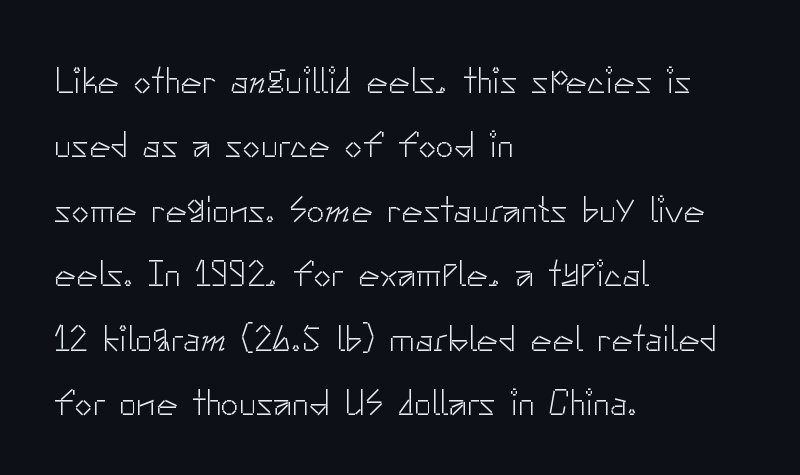
{"serif": "no", "italic": "no", "bold": "no", "weight": "light", "width": "normal", "stroke_contrast": "low", "x_height": "small", "monospaced": "no", "underline": "no", "align": "left", "line_spacing_ratio": 1.79, "letter_spacing": "normal", "letter_spacing_em": 0.0, "glyph_px": 36}
